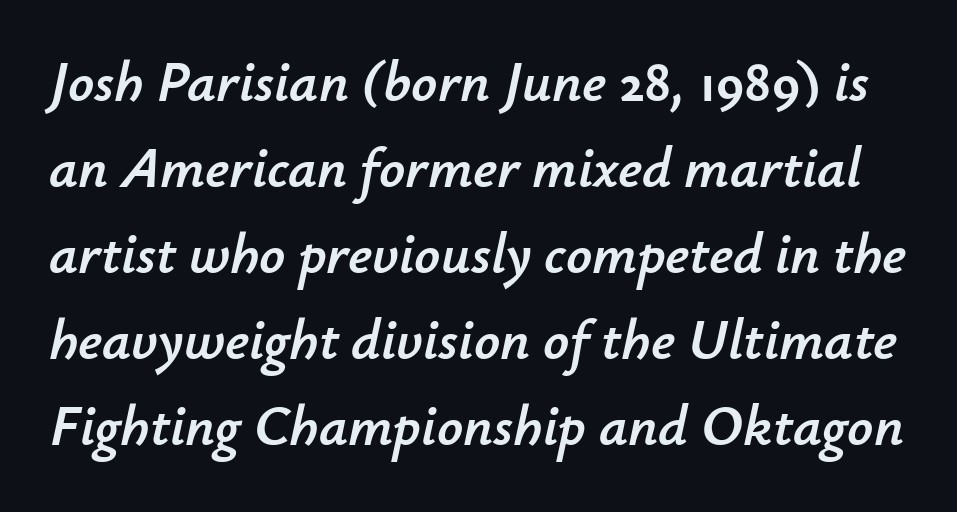
The rendering uses natural spacing where letterforms have individual widths. Rows of type keep a routine distance in the vertical direction. Posture: slanted. A typesetter would call this zero additional tracking.
